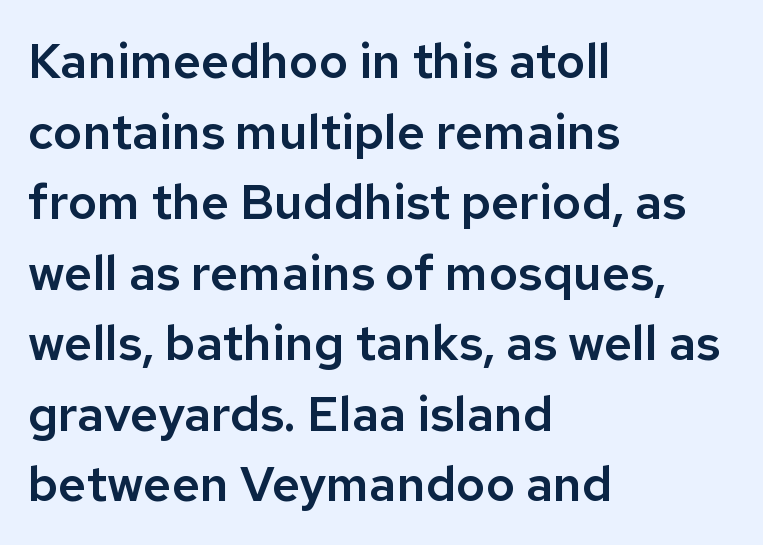
Q: Is the text italic (slanted)? A: No, it is upright.
Q: Is the typeface a serif or a sans-serif typeface? A: Sans-serif.
Q: Is the text underlined? A: No.
Q: How is the paragraph aligned? A: Left-aligned.
Q: Is the spacing between letters normal or unusually wide? A: Normal.
Q: Is the spacing between lines tight, normal or loose? A: Normal.
Q: Width (condensed, normal, or wide)? A: Normal.
Q: Stroke contrast? A: Low.
Q: x-height? A: Medium.
Q: Monospaced? A: No.
